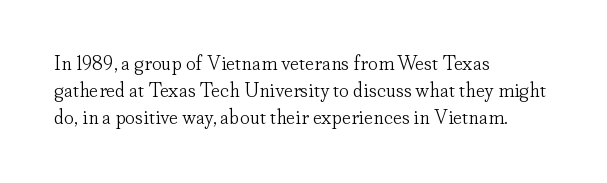
{"italic": "no", "bold": "no", "underline": "no", "align": "left", "line_spacing": "normal", "line_spacing_ratio": 1.35, "letter_spacing": "normal", "letter_spacing_em": 0.0, "glyph_px": 20}
